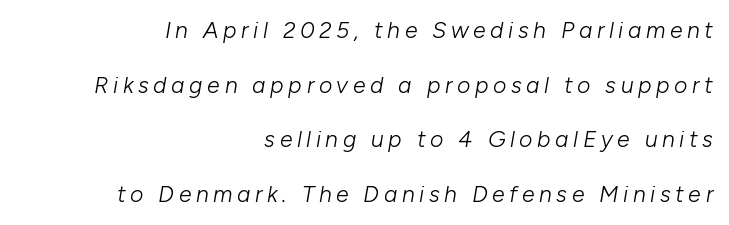
Q: Is the text bold? A: No.
Q: Is the text italic (slanted)? A: Yes, it leans right by about 10 degrees.
Q: Is the text underlined? A: No.
Q: How is the paragraph aligned? A: Right-aligned.
Q: Is the spacing between letters normal or unusually wide? A: Unusually wide.
Q: Is the spacing between lines tight, normal or loose? A: Loose.
